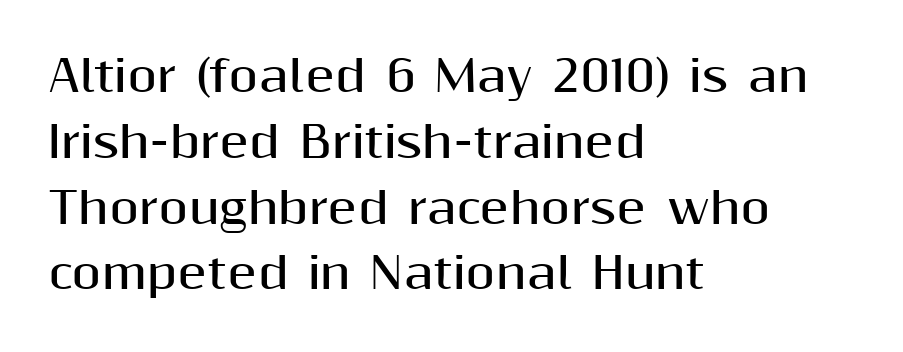
Q: Is the text bold? A: Yes.
Q: Is the text italic (slanted)? A: No, it is upright.
Q: Is the typeface a serif or a sans-serif typeface? A: Sans-serif.
Q: Is the text underlined? A: No.
Q: How is the paragraph aligned? A: Left-aligned.
Q: Is the spacing between letters normal or unusually wide? A: Normal.
Q: Is the spacing between lines tight, normal or loose? A: Normal.
Q: Width (condensed, normal, or wide)? A: Normal.
Q: Stroke contrast? A: Medium.
Q: x-height? A: Medium.
Q: Monospaced? A: No.
